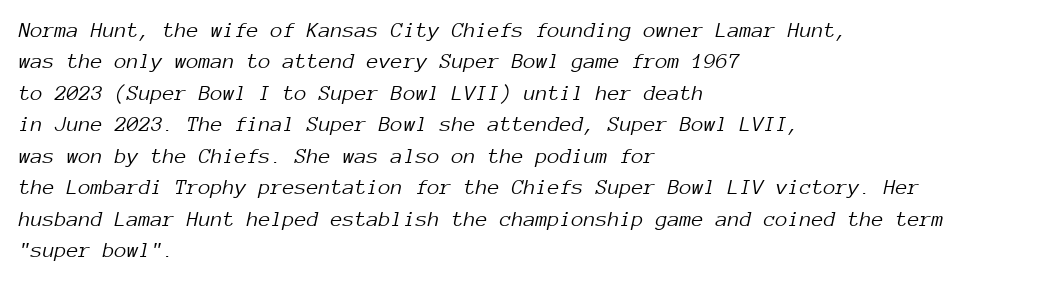
Tracking value appears to be zero — textbook default spacing. Alignment: flush left. The cut favours lightness, reaching ordinary text weight at its darkest. The area under the type is left untouched. The whole block is typeset with a tilt.
